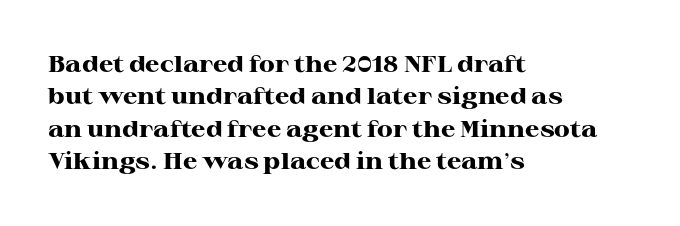
{"italic": "no", "bold": "yes", "underline": "no", "align": "left", "line_spacing": "normal", "line_spacing_ratio": 1.41, "letter_spacing": "normal", "letter_spacing_em": 0.0, "glyph_px": 23}
